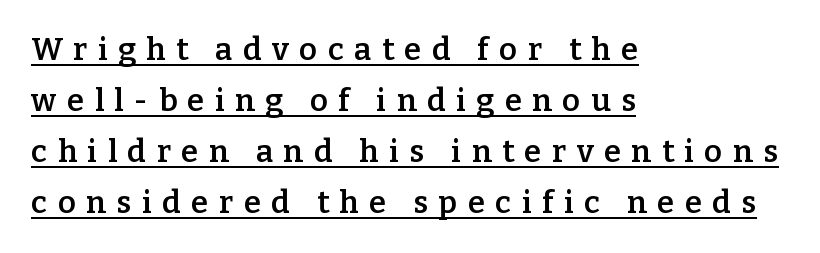
The image shows 31 px semibold serif type, upright; set left-aligned, normal line spacing (1.64x), unusually wide letter spacing (+0.34 em), underlined; low stroke contrast and a medium x-height.
